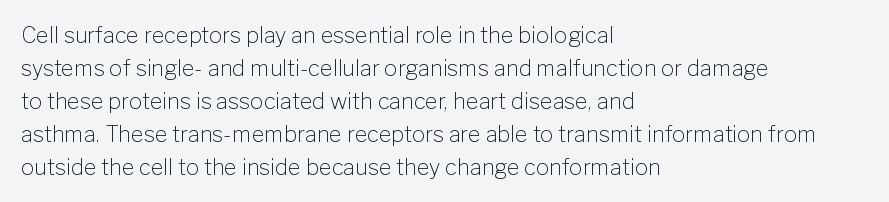
The image shows 22 px text type, upright; set left-aligned, normal line spacing (1.5x), normal letter spacing, not underlined.
